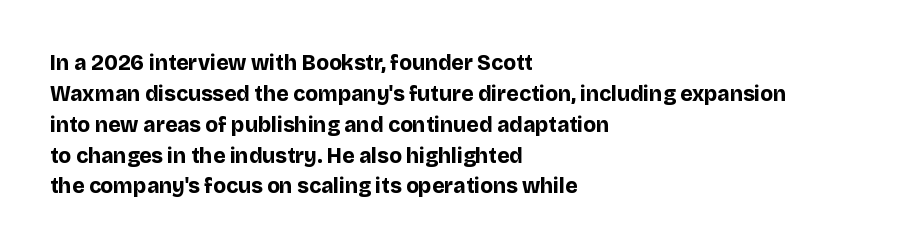
Posture: vertical. A classic flush-left, rag-right setting is used for this passage. Horizontal bands of white between lines are of average thickness. Each word holds together tightly as a unit, with standard inter-letter gaps. The font is running at its bold setting.
